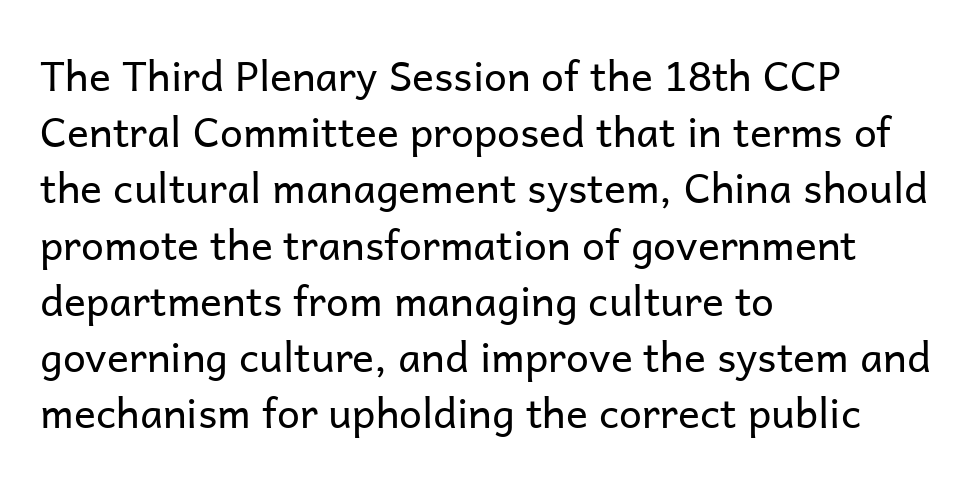
The image shows 41 px regular-weight sans-serif type, upright; set left-aligned, normal line spacing (1.37x), normal letter spacing, not underlined; low stroke contrast and a medium x-height.
